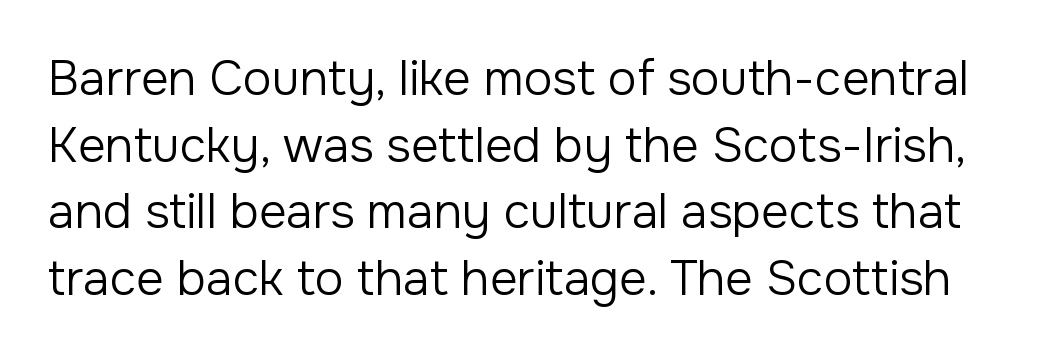
The image shows 48 px regular-weight sans-serif type, upright; set normal line spacing (1.39x), normal letter spacing, not underlined; low stroke contrast and a medium x-height.
